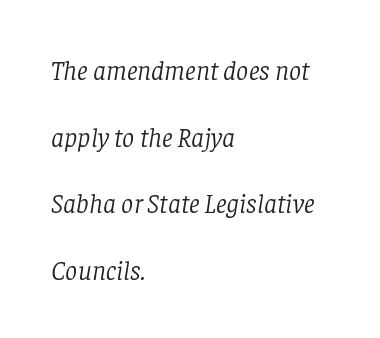
How are the letters spaced? Ordinarily, with no added tracking. If you drew a ruler down the left edge, every line would touch it. No chunkiness to these letters — they're not bold. The face used here has a pronounced slope to its letters. The strip under each line holds only bare page. Vertical spacing — loose.
